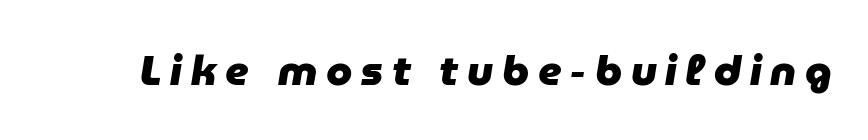
Does extra space separate the letters? Yes, quite a lot of it. Spacing verdict: proportional, widths tailored to each character. Summary of weight: heavy, a full bold. The axis of the letterforms is tilted away from vertical. The baseline area is clear.
